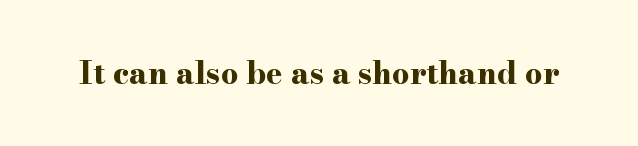
{"serif": "yes", "italic": "no", "bold": "yes", "weight": "bold", "width": "wide", "stroke_contrast": "high", "x_height": "small", "monospaced": "no", "underline": "no", "letter_spacing": "normal", "letter_spacing_em": 0.0, "glyph_px": 31}
